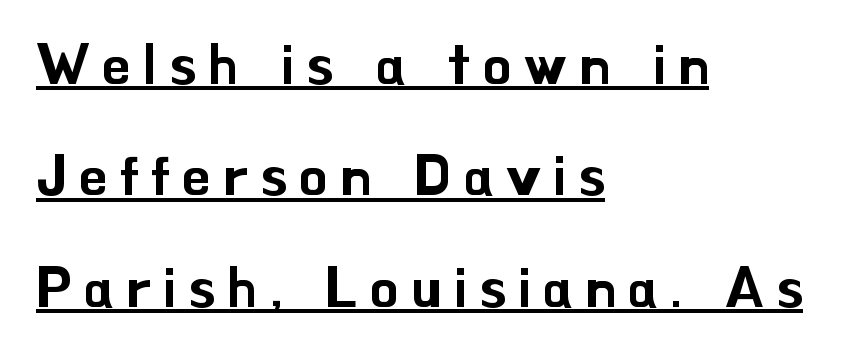
{"serif": "no", "italic": "no", "width": "normal", "stroke_contrast": "low", "x_height": "small", "monospaced": "no", "underline": "yes", "align": "left", "line_spacing": "loose", "line_spacing_ratio": 1.99, "letter_spacing": "wide", "letter_spacing_em": 0.22, "glyph_px": 56}
